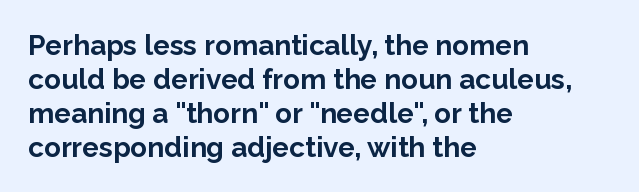
Proportional: the letters do not fall into vertical columns. The type sits square on the baseline with zero lean. Reading down the block, your eye returns to a fixed left position each line. Just letters on the line, the space beneath them empty. Nobody touched the tracking dial on this one.
